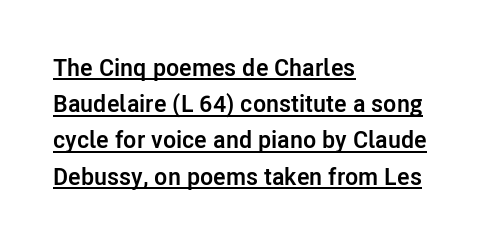
The image shows 24 px bold type, upright; set left-aligned, normal line spacing (1.51x), normal letter spacing, underlined.
